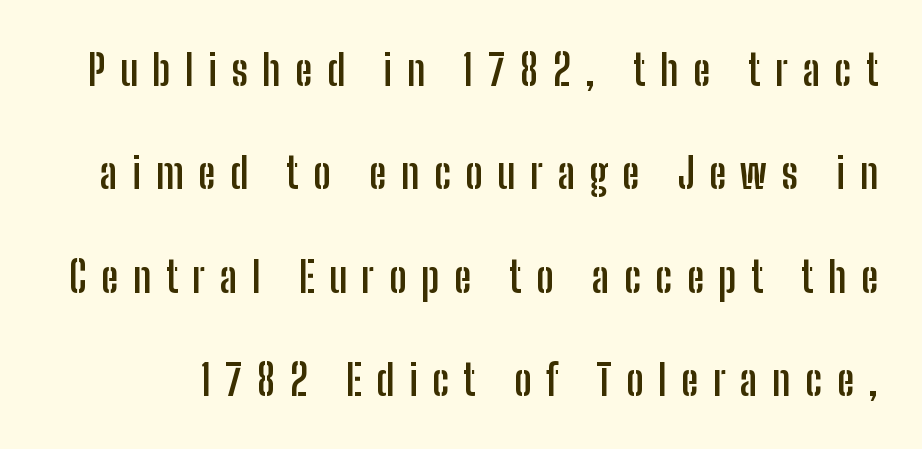
The block of text is sparse from top to bottom, with ample space between rows. Font category for this specimen: sans-serif. The lettering stays uniformly vertical, giving the passage a roman look. The face used here has the dense, thick strokes of a bold. Words float on clear page, feet unadorned. The tracking reads as deliberately expanded to a designer's eye.
